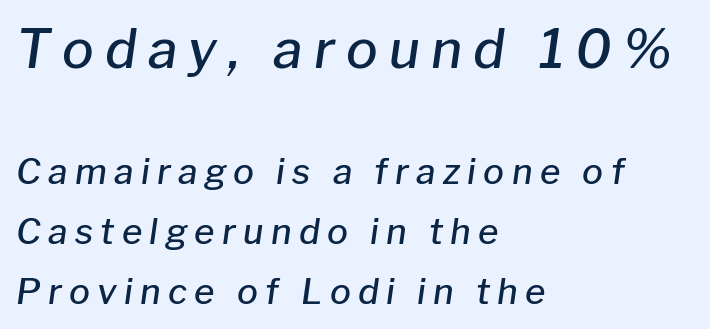
{"italic": "yes", "lean": "right", "slant_degrees": 8, "bold": "semi", "weight": "semibold", "width": "normal", "stroke_contrast": "low", "x_height": "medium", "monospaced": "no", "underline": "no", "align": "left", "line_spacing_ratio": 1.72, "letter_spacing": "wide", "letter_spacing_em": 0.21, "larger_block": "first", "size_ratio": 1.51, "glyph_px": 53}
